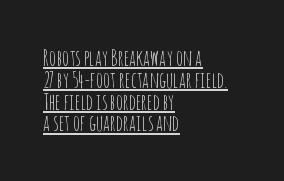
{"italic": "no", "bold": "no", "underline": "yes", "align": "left", "line_spacing": "tight", "line_spacing_ratio": 0.99, "letter_spacing": "normal", "letter_spacing_em": 0.0, "glyph_px": 22}
